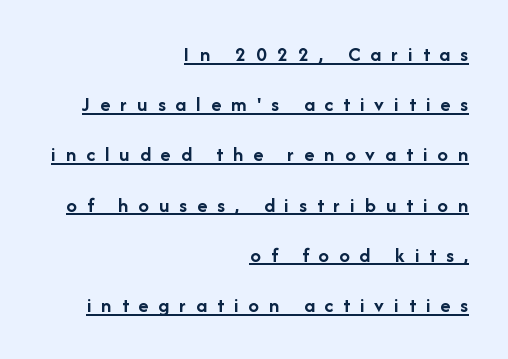
{"italic": "no", "bold": "yes", "underline": "yes", "align": "right", "line_spacing": "loose", "line_spacing_ratio": 2.39, "letter_spacing": "wide", "letter_spacing_em": 0.48, "glyph_px": 21}
